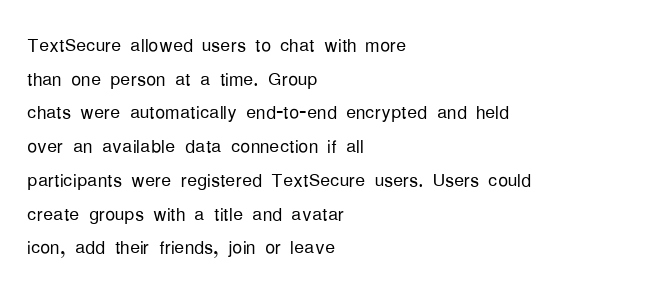
Honestly, there is no underline to notice here at all. When letters stand straight like this, we call the style roman or upright. The passage shown stacks its lines at a standard gap. Horizontal alignment here is leftward, the default for most running prose. Ink coverage per letter is moderate at most.
